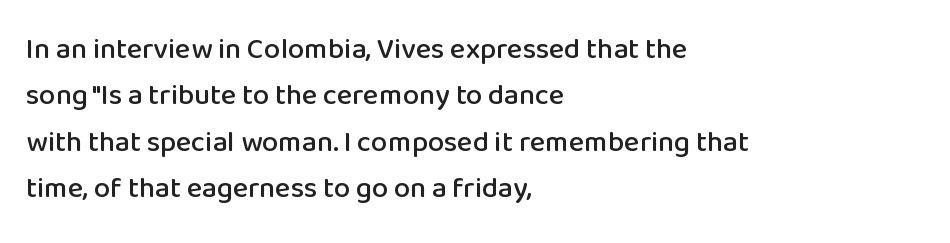
The image shows 29 px sans-serif type, upright; set left-aligned, normal line spacing (1.6x), normal letter spacing, not underlined; low stroke contrast and a medium x-height.
